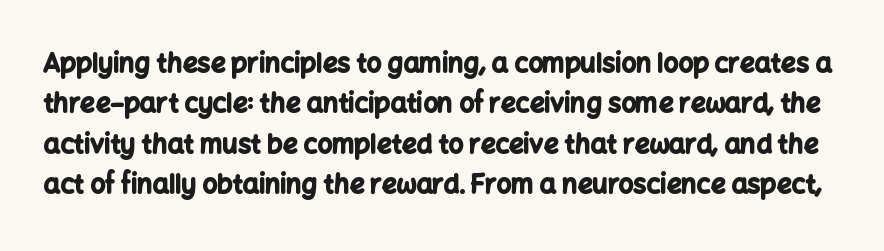
The image shows 26 px bold type, upright; set normal line spacing (1.55x), normal letter spacing, not underlined.
